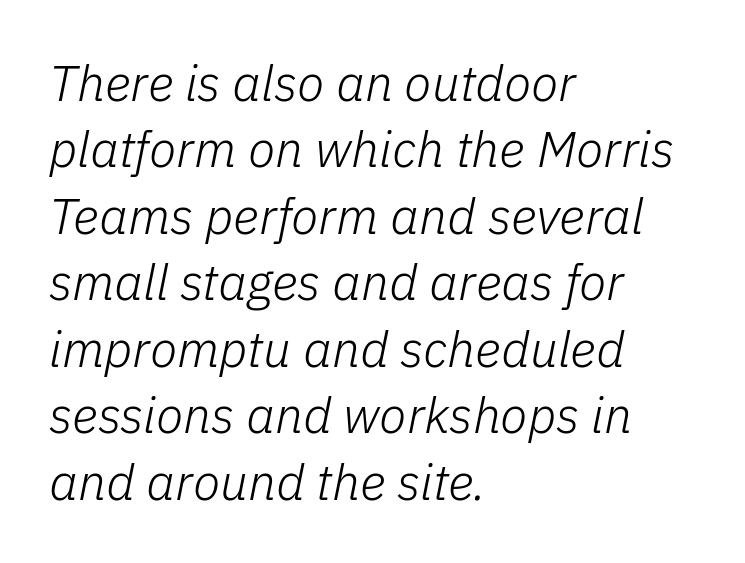
{"italic": "yes", "lean": "right", "slant_degrees": 11, "bold": "no", "weight": "light", "width": "normal", "stroke_contrast": "low", "x_height": "medium", "monospaced": "no", "underline": "no", "align": "left", "line_spacing": "normal", "line_spacing_ratio": 1.33, "letter_spacing": "normal", "letter_spacing_em": 0.0, "glyph_px": 50}
